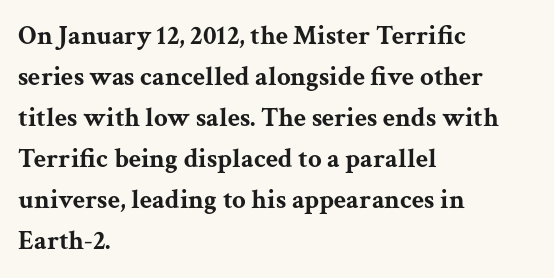
Line beginnings align vertically; line endings do not. Between one letter and the next there's only the usual sliver of space. Notice how descenders clear the ascenders below comfortably — that's standard leading. Does the lettering tilt? It doesn't — this is upright. Letters rest on an invisible, unmarked baseline.
